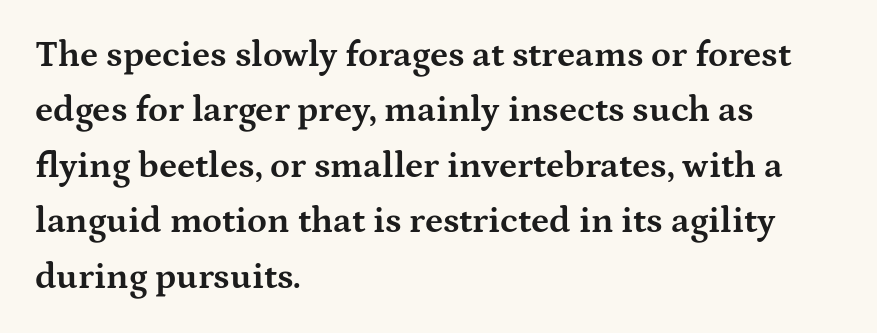
The image shows 36 px bold, wide serif type, upright; set left-aligned, normal line spacing (1.54x), normal letter spacing, not underlined; medium stroke contrast and a medium x-height.
